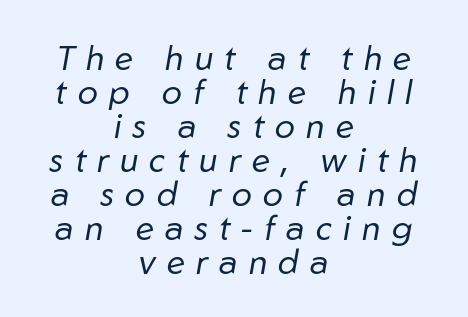
The lines are packed closely together with very little leading. Each line is balanced around a shared central axis. Each row of text sits above clean, open space. Unbolded letterforms with no extra heft. Yep, that's italic — everything's leaning.
